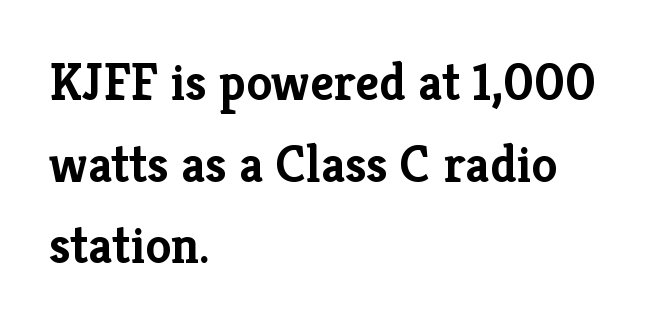
Classification — serif. Plenty of ink on the page — the face is bold. Compared with a centered layout, this one pins lines to the left instead. Words float on clear page, feet unadorned.
